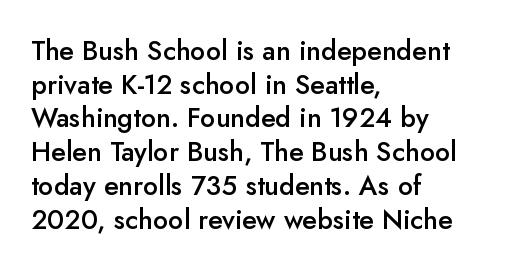
Does the copy run flush right? No — it runs flush left. The passage shown has conventional tracking throughout. Compared with an ordinary text face, these strokes are moderately heavier — a semibold. Unlike italic type, these characters show no tilt at all. No word sits above an underline.
